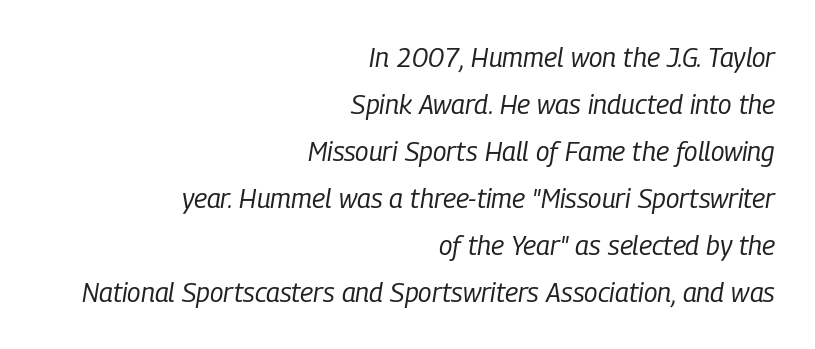
The words here are not underlined. How are the letters spaced? Ordinarily, with no added tracking. These lines were composed using italics. Short and long lines alike share a common ending point at right. No heavy texture on the line: the type isn't bold.
